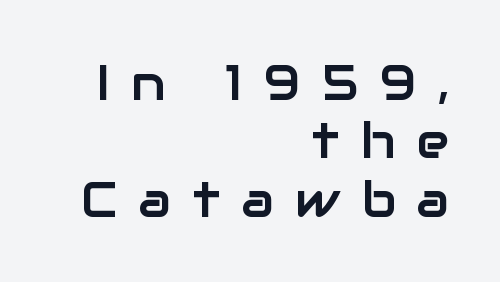
The horizontal fit of the characters is loose and conspicuously gappy. A clean baseline with only descenders dipping below it. A typesetter would mark this as roman, not italic. Right-aligned paragraph, ragged on the left. Letterform terminals end flat and unadorned throughout the passage.
